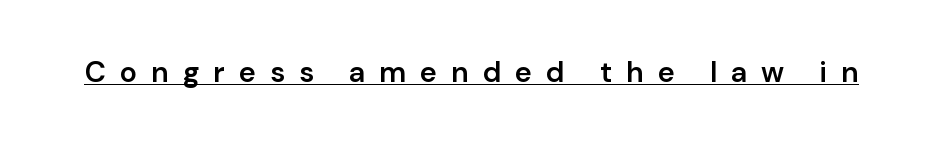
Q: Is the text bold? A: Semi-bold.
Q: Is the text italic (slanted)? A: No, it is upright.
Q: Is the typeface a serif or a sans-serif typeface? A: Sans-serif.
Q: Is the text underlined? A: Yes.
Q: Is the spacing between letters normal or unusually wide? A: Unusually wide.
Q: Width (condensed, normal, or wide)? A: Normal.
Q: Stroke contrast? A: Low.
Q: x-height? A: Medium.
Q: Monospaced? A: No.
